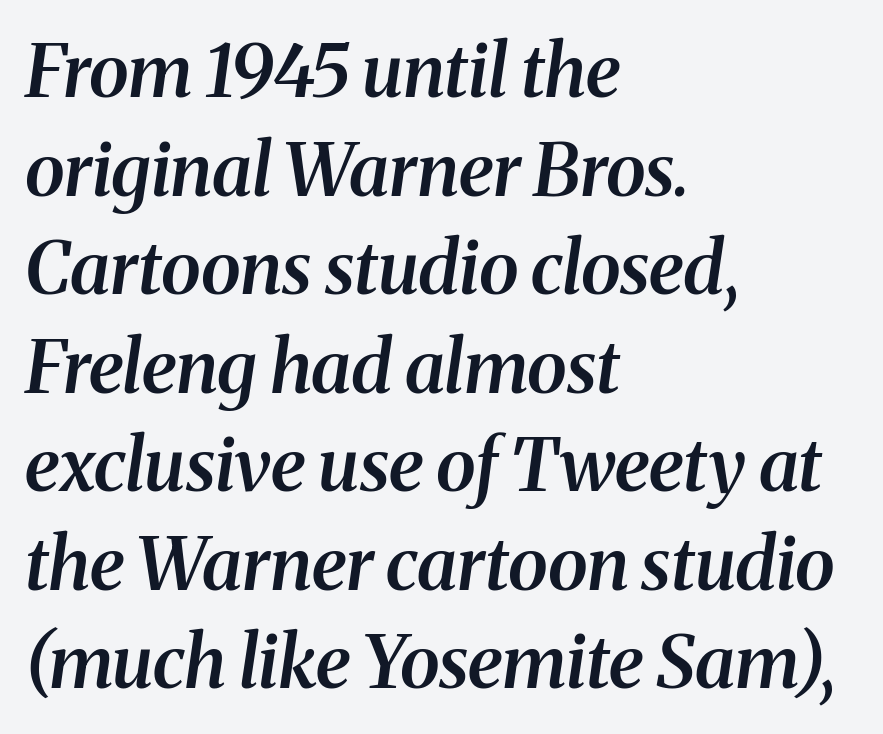
{"serif": "yes", "italic": "yes", "lean": "right", "slant_degrees": 8, "bold": "semi", "weight": "semibold", "width": "normal", "stroke_contrast": "medium", "x_height": "medium", "monospaced": "no", "underline": "no", "align": "left", "line_spacing": "normal", "line_spacing_ratio": 1.35, "letter_spacing": "normal", "letter_spacing_em": 0.0, "glyph_px": 73}
